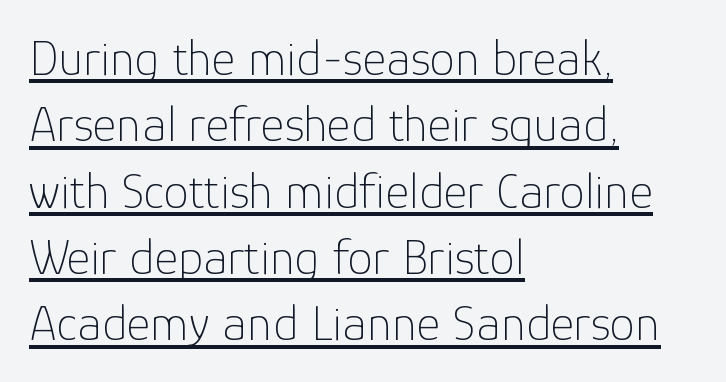
Q: Is the text bold? A: No.
Q: Is the text italic (slanted)? A: No, it is upright.
Q: Is the typeface a serif or a sans-serif typeface? A: Sans-serif.
Q: Is the text underlined? A: Yes.
Q: How is the paragraph aligned? A: Left-aligned.
Q: Is the spacing between letters normal or unusually wide? A: Normal.
Q: Is the spacing between lines tight, normal or loose? A: Normal.
Q: Width (condensed, normal, or wide)? A: Normal.
Q: Stroke contrast? A: Low.
Q: x-height? A: Medium.
Q: Monospaced? A: No.
